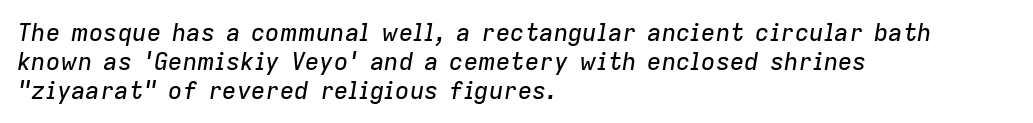
Students, note that the glyphs here touch the page at normal intervals. The strip under each line holds only bare page. Does the copy run flush right? No — it runs flush left. Would a proofreader flag this as italicized? Yes.
